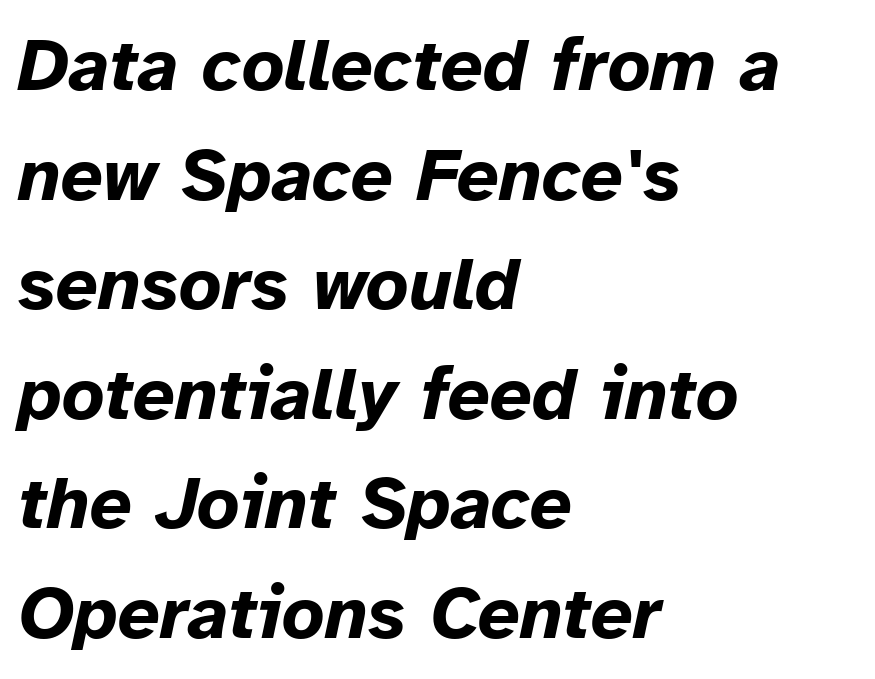
{"italic": "yes", "lean": "right", "slant_degrees": 12, "bold": "yes", "weight": "bold", "width": "normal", "stroke_contrast": "low", "x_height": "medium", "monospaced": "no", "underline": "no", "align": "left", "line_spacing": "normal", "line_spacing_ratio": 1.48, "letter_spacing": "normal", "letter_spacing_em": 0.0, "glyph_px": 74}
